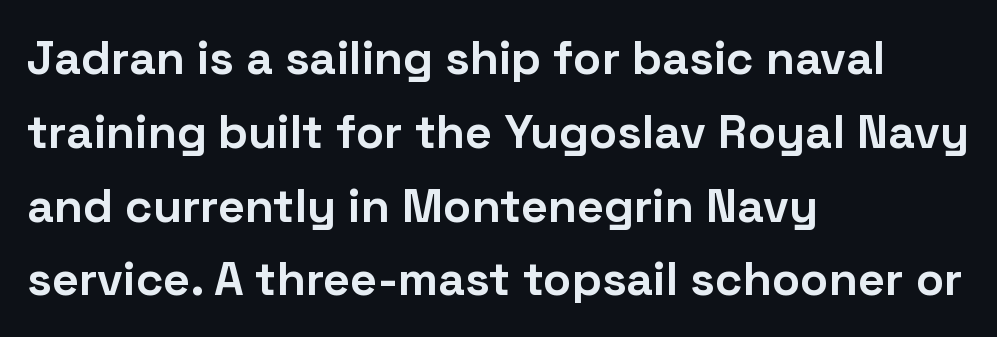
Q: Is the text bold? A: Yes.
Q: Is the text italic (slanted)? A: No, it is upright.
Q: Is the typeface a serif or a sans-serif typeface? A: Sans-serif.
Q: Is the text underlined? A: No.
Q: How is the paragraph aligned? A: Left-aligned.
Q: Is the spacing between letters normal or unusually wide? A: Normal.
Q: Is the spacing between lines tight, normal or loose? A: Normal.
Q: Width (condensed, normal, or wide)? A: Normal.
Q: Stroke contrast? A: Low.
Q: x-height? A: Medium.
Q: Monospaced? A: No.
